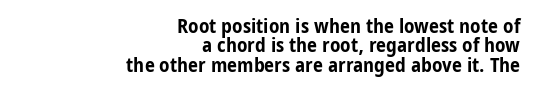
{"italic": "no", "bold": "yes", "underline": "no", "align": "right", "line_spacing": "tight", "line_spacing_ratio": 0.97, "letter_spacing": "normal", "letter_spacing_em": 0.0, "glyph_px": 20}
